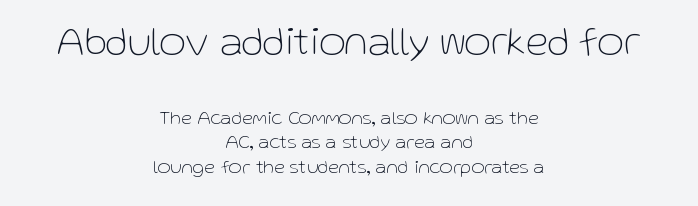
Descender tails drop into unmarked territory. How are the letters spaced? Ordinarily, with no added tracking. Reading top to bottom, the characters get smaller at the block break. Proportional: the letters do not fall into vertical columns. Font category for this specimen: sans-serif. The letters stand straight up with perfectly vertical stems.
